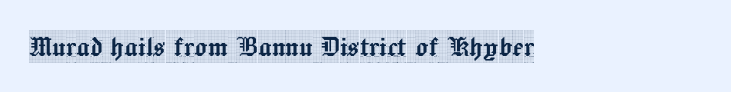
The image shows 33 px condensed serif type, upright; set normal letter spacing, not underlined; a large x-height.
